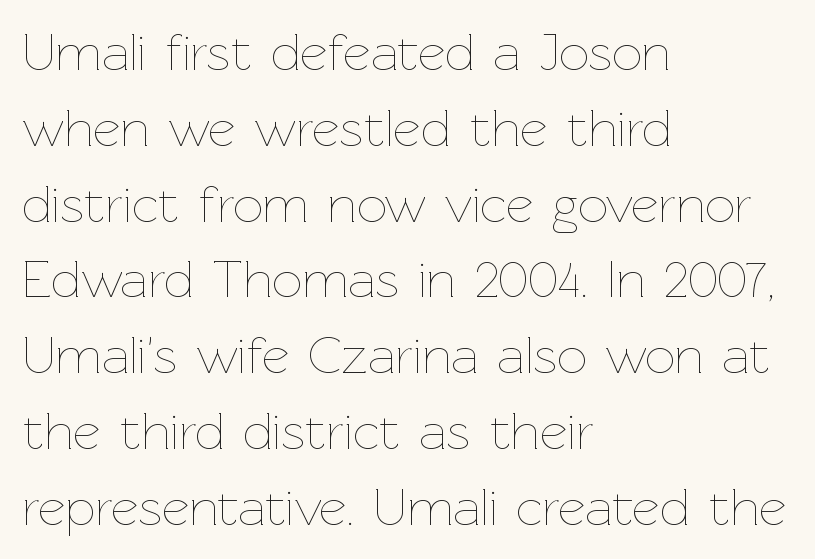
Weight: in the light-to-regular range. The block of text has a typical density, with ordinary space between rows. Ordinary non-slanted type is in use. The letterforms sit shoulder to shoulder at normal distance.
